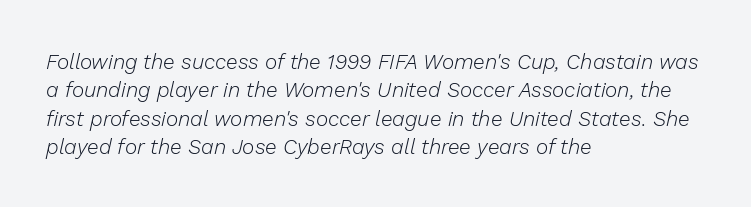
Underline: absent. The paragraph has a hard left edge and a soft right edge. Here the glyphs are tracked normally, forming tight word shapes. These lines sit exactly where default settings would place them. Stroke mass is kept to a normal reading level or below.
